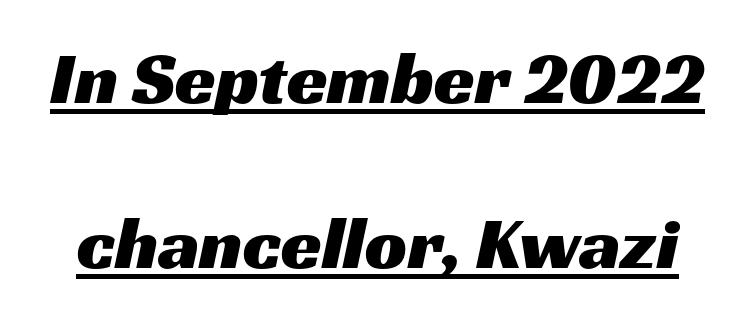
{"serif": "no", "width": "wide", "stroke_contrast": "medium", "x_height": "medium", "monospaced": "no", "underline": "yes", "line_spacing": "loose", "line_spacing_ratio": 2.23, "letter_spacing": "normal", "letter_spacing_em": 0.0, "glyph_px": 74}
